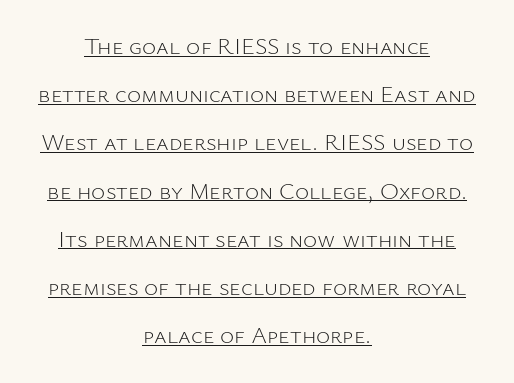
Q: Is the text bold? A: No.
Q: Is the text italic (slanted)? A: No, it is upright.
Q: Is the text underlined? A: Yes.
Q: How is the paragraph aligned? A: Centered.
Q: Is the spacing between letters normal or unusually wide? A: Normal.
Q: Is the spacing between lines tight, normal or loose? A: Loose.
